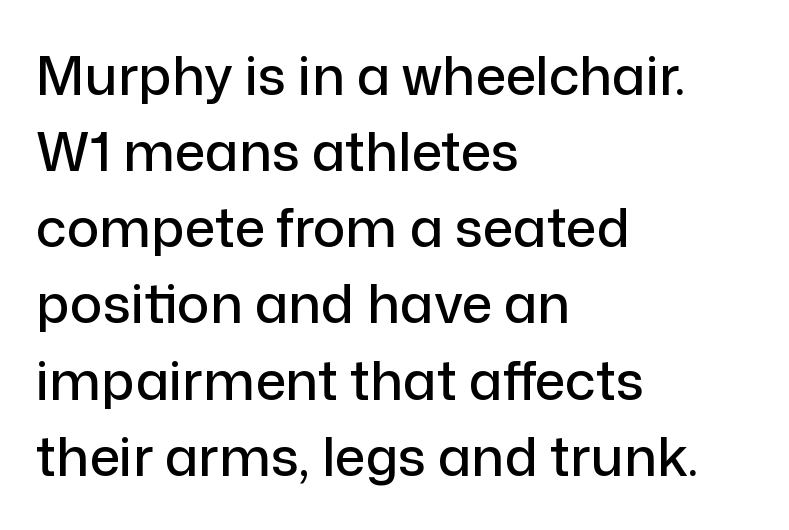
Q: Is the text italic (slanted)? A: No, it is upright.
Q: Is the typeface a serif or a sans-serif typeface? A: Sans-serif.
Q: Is the text underlined? A: No.
Q: How is the paragraph aligned? A: Left-aligned.
Q: Is the spacing between letters normal or unusually wide? A: Normal.
Q: Is the spacing between lines tight, normal or loose? A: Normal.
Q: Width (condensed, normal, or wide)? A: Normal.
Q: Stroke contrast? A: Low.
Q: x-height? A: Medium.
Q: Monospaced? A: No.
